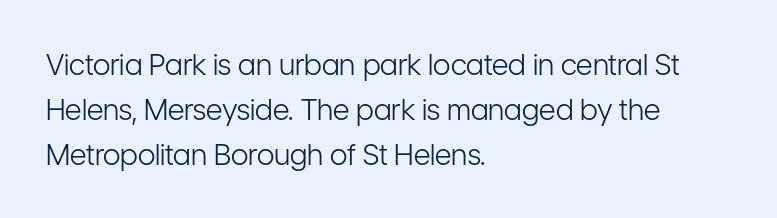
{"serif": "no", "italic": "no", "bold": "no", "weight": "light", "width": "condensed", "stroke_contrast": "low", "x_height": "medium", "monospaced": "no", "underline": "no", "align": "left", "line_spacing": "normal", "line_spacing_ratio": 1.55, "letter_spacing": "normal", "letter_spacing_em": 0.0, "glyph_px": 29}
